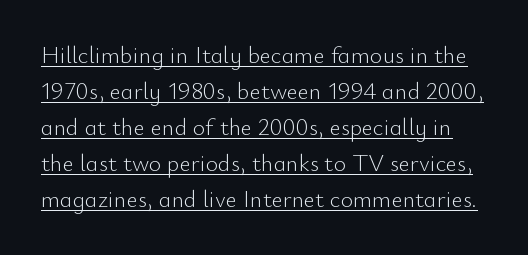
The image shows 24 px text type, upright; set normal line spacing (1.5x), normal letter spacing, underlined.
